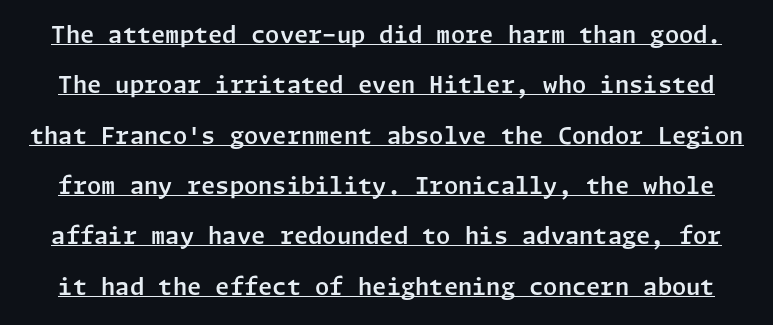
{"italic": "no", "underline": "yes", "line_spacing": "loose", "line_spacing_ratio": 2.19, "letter_spacing": "normal", "letter_spacing_em": 0.0, "glyph_px": 23}
